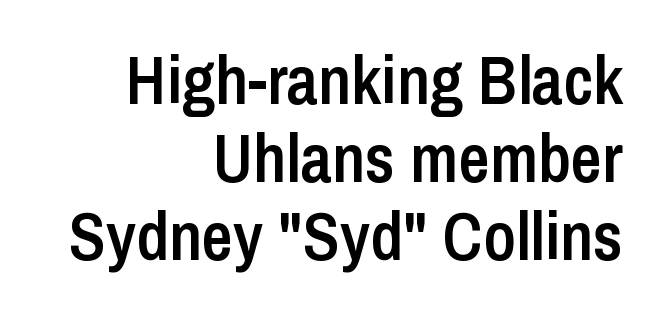
{"serif": "no", "italic": "no", "bold": "semi", "weight": "semibold", "width": "condensed", "stroke_contrast": "low", "x_height": "medium", "monospaced": "no", "underline": "no", "align": "right", "line_spacing": "tight", "line_spacing_ratio": 1.15, "letter_spacing": "normal", "letter_spacing_em": 0.0, "glyph_px": 68}
